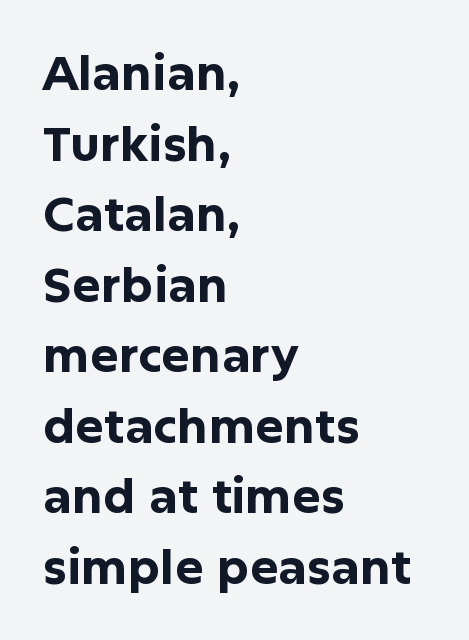
Q: Is the text bold? A: Yes.
Q: Is the text italic (slanted)? A: No, it is upright.
Q: Is the typeface a serif or a sans-serif typeface? A: Sans-serif.
Q: Is the text underlined? A: No.
Q: How is the paragraph aligned? A: Left-aligned.
Q: Is the spacing between letters normal or unusually wide? A: Normal.
Q: Is the spacing between lines tight, normal or loose? A: Normal.
Q: Width (condensed, normal, or wide)? A: Normal.
Q: Stroke contrast? A: Low.
Q: x-height? A: Medium.
Q: Monospaced? A: No.
